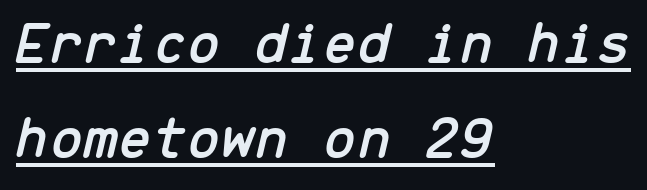
{"italic": "yes", "lean": "right", "slant_degrees": 13, "width": "normal", "stroke_contrast": "low", "x_height": "medium", "monospaced": "yes", "underline": "yes", "align": "left", "line_spacing": "normal", "line_spacing_ratio": 1.56, "letter_spacing": "normal", "letter_spacing_em": 0.0, "glyph_px": 61}
